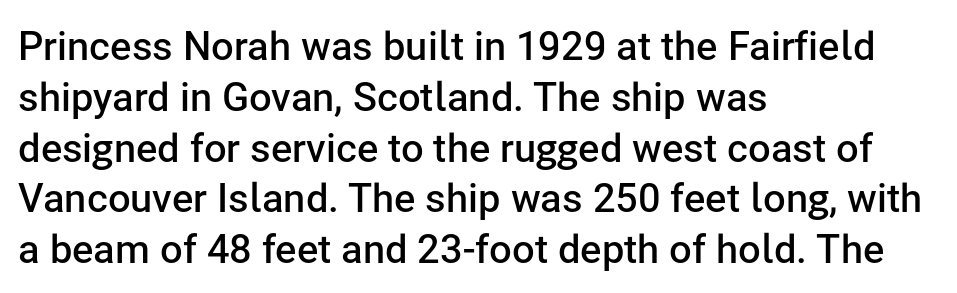
You could not count columns in this text — the font is proportionally spaced. The axis of the letterforms is exactly vertical. The rendering shows plain stroke endings on the letterforms — a sans-serif design. Compared with a centered layout, this one pins lines to the left instead.
